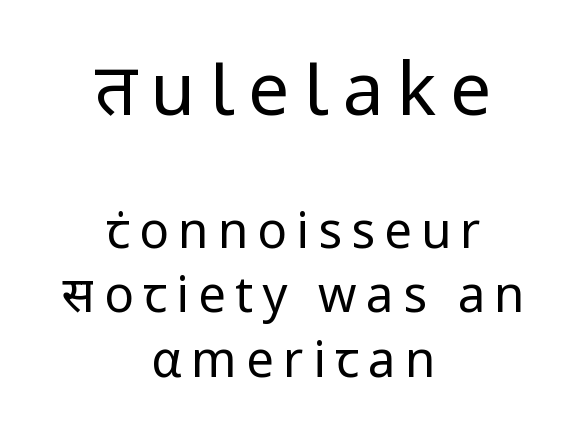
Q: Is the text bold? A: No.
Q: Is the text italic (slanted)? A: No, it is upright.
Q: Is the typeface a serif or a sans-serif typeface? A: Sans-serif.
Q: Is the text underlined? A: No.
Q: How is the paragraph aligned? A: Centered.
Q: Is the spacing between lines tight, normal or loose? A: Normal.
Q: Which block of text is set in a larger size, the first (top) or the second (bottom)? A: The first (top) one.
Q: Width (condensed, normal, or wide)? A: Normal.
Q: Stroke contrast? A: Low.
Q: x-height? A: Medium.
Q: Monospaced? A: No.
